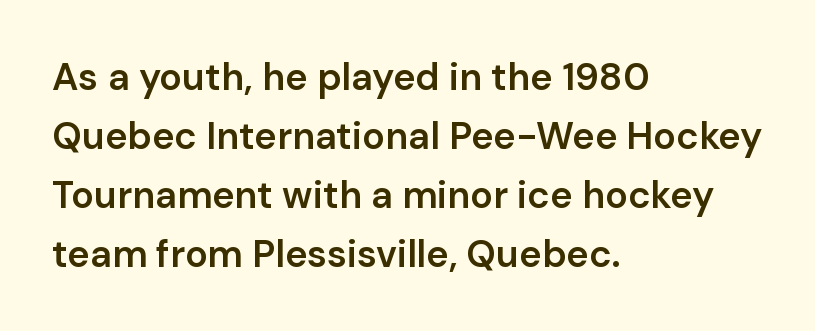
Q: Is the text bold? A: Semi-bold.
Q: Is the text italic (slanted)? A: No, it is upright.
Q: Is the typeface a serif or a sans-serif typeface? A: Sans-serif.
Q: Is the text underlined? A: No.
Q: How is the paragraph aligned? A: Left-aligned.
Q: Is the spacing between letters normal or unusually wide? A: Normal.
Q: Is the spacing between lines tight, normal or loose? A: Normal.
Q: Width (condensed, normal, or wide)? A: Normal.
Q: Stroke contrast? A: Low.
Q: x-height? A: Medium.
Q: Monospaced? A: No.
